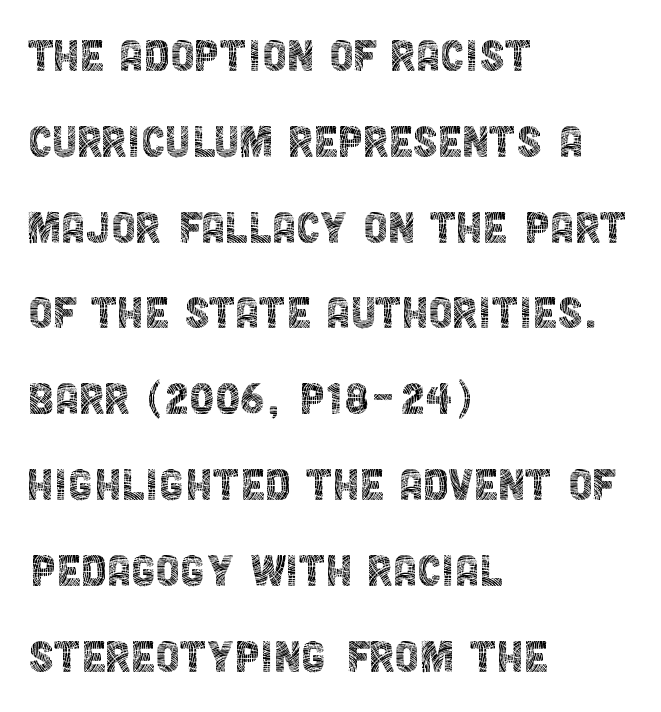
The image shows 55 px thin, condensed sans-serif type, upright; set left-aligned, normal line spacing (1.56x), normal letter spacing, not underlined; a large x-height.
